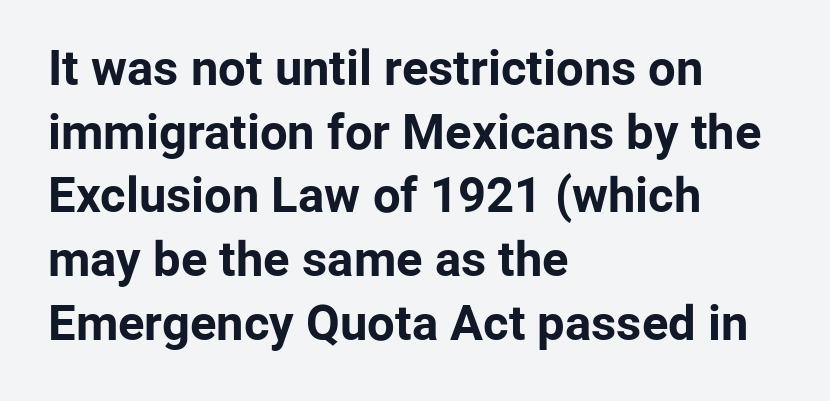
Regarding leading, the lines here are spaced in the standard way. Is this a fixed-width face? No — the glyphs have proportional, varying widths. Nope, not italic — everything's standing straight. There is no visible air inserted between adjacent glyphs.
